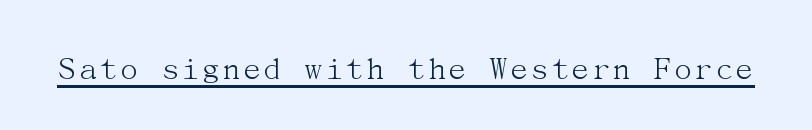
Q: Is the text bold? A: No.
Q: Is the text italic (slanted)? A: No, it is upright.
Q: Is the typeface a serif or a sans-serif typeface? A: Serif.
Q: Is the text underlined? A: Yes.
Q: Is the spacing between letters normal or unusually wide? A: Normal.
Q: Width (condensed, normal, or wide)? A: Normal.
Q: Stroke contrast? A: Medium.
Q: x-height? A: Medium.
